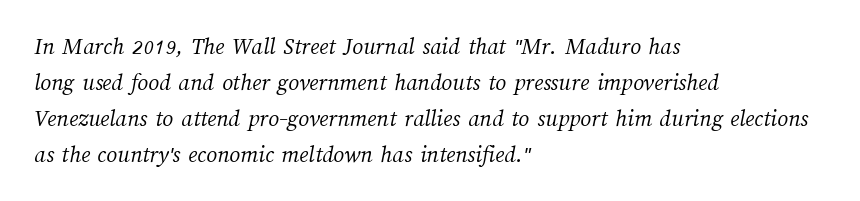
{"bold": "no", "underline": "no", "align": "left", "line_spacing": "normal", "line_spacing_ratio": 1.5, "letter_spacing": "normal", "letter_spacing_em": 0.0, "glyph_px": 24}
